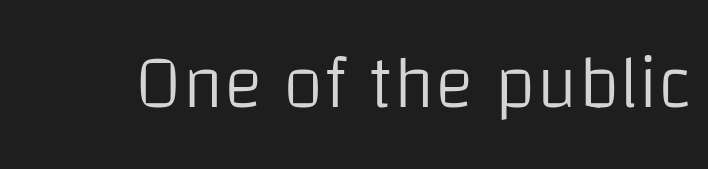
Letters have the restrained weight of plain body copy at most. The rendering uses natural spacing where letterforms have individual widths. No italicization has been applied; the sample stays upright. In terms of letterspacing, this is plain default setting. Font category for this specimen: sans-serif.
